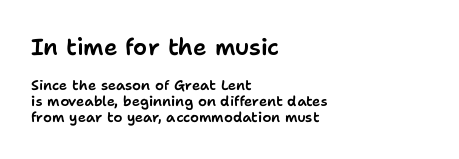
Q: Is the text italic (slanted)? A: No, it is upright.
Q: Is the text underlined? A: No.
Q: How is the paragraph aligned? A: Left-aligned.
Q: Is the spacing between letters normal or unusually wide? A: Normal.
Q: Is the spacing between lines tight, normal or loose? A: Tight.
Q: Which block of text is set in a larger size, the first (top) or the second (bottom)? A: The first (top) one.
